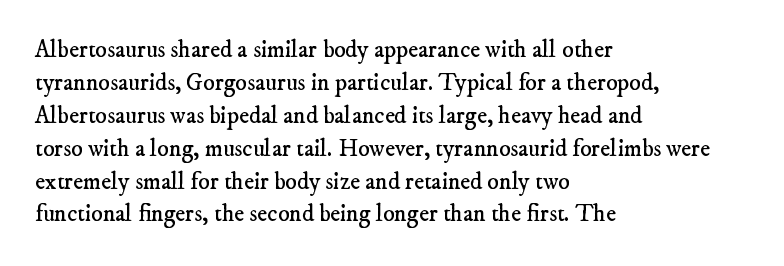
Q: Is the text bold? A: No.
Q: Is the text underlined? A: No.
Q: How is the paragraph aligned? A: Left-aligned.
Q: Is the spacing between letters normal or unusually wide? A: Normal.
Q: Is the spacing between lines tight, normal or loose? A: Normal.
